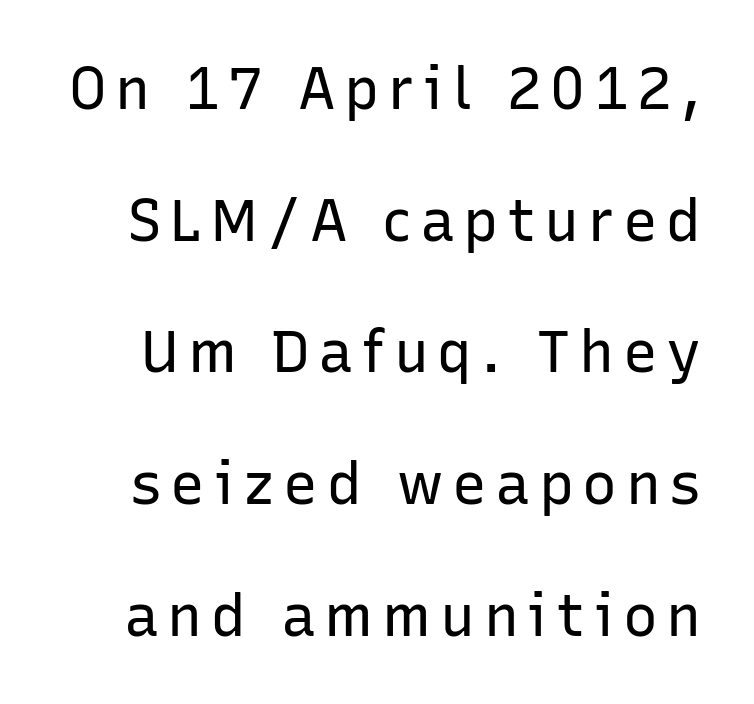
Q: Is the text bold? A: No.
Q: Is the text italic (slanted)? A: No, it is upright.
Q: Is the typeface a serif or a sans-serif typeface? A: Sans-serif.
Q: Is the text underlined? A: No.
Q: Is the spacing between lines tight, normal or loose? A: Loose.
Q: Width (condensed, normal, or wide)? A: Normal.
Q: Stroke contrast? A: Low.
Q: x-height? A: Medium.
Q: Monospaced? A: No.
